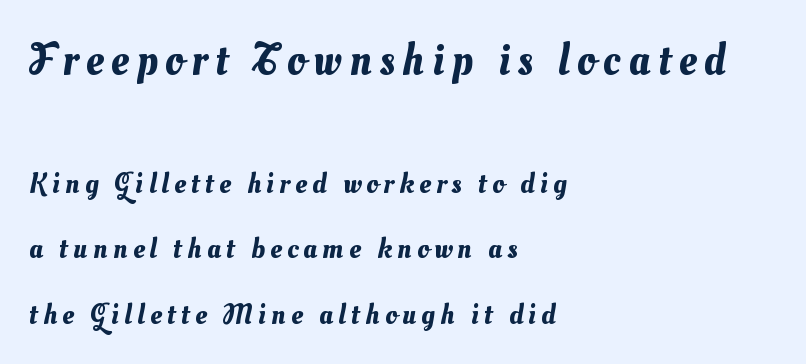
Q: Is the text underlined? A: No.
Q: How is the paragraph aligned? A: Left-aligned.
Q: Is the spacing between lines tight, normal or loose? A: Loose.
Q: Which block of text is set in a larger size, the first (top) or the second (bottom)? A: The first (top) one.
Q: Width (condensed, normal, or wide)? A: Normal.
Q: Stroke contrast? A: Medium.
Q: x-height? A: Small.
Q: Monospaced? A: No.
